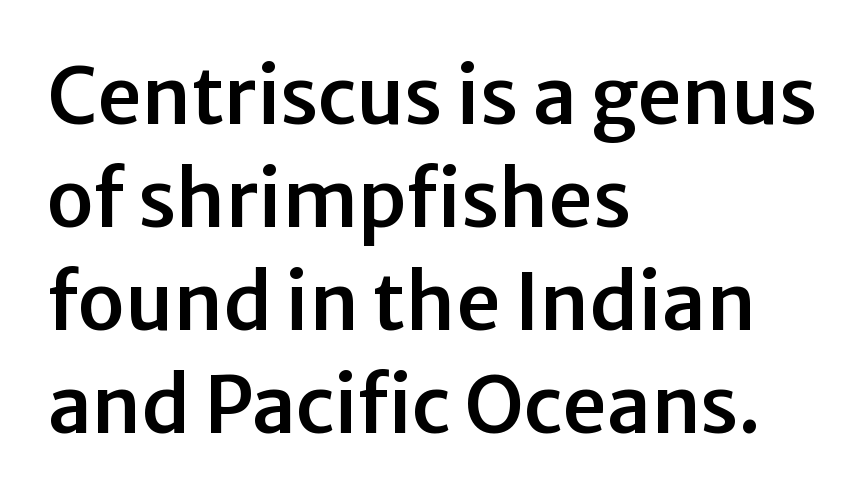
This rendering features lettering with no underline. The type family on display is of the sans-serif kind. Think of a printed novel: that variable character pitch is what you see here. Layout note: lines flush left. Leading matches the norm, producing a regular column. Do the letters lean? They stand straight.
